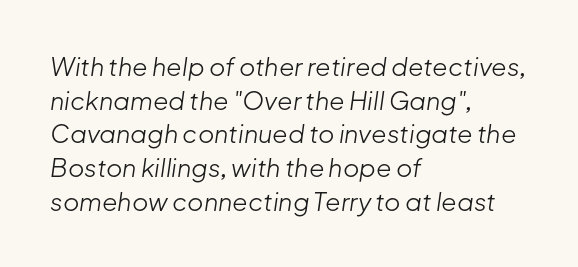
The image shows 25 px text type, italic (leaning right); set left-aligned, normal line spacing (1.35x), normal letter spacing, not underlined.
